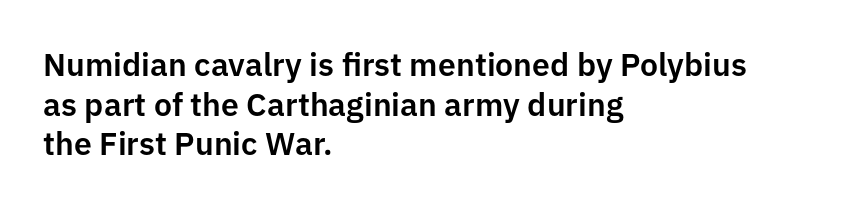
No italicization has been applied; the sample stays upright. Decoration check: the copy has no underline. Horizontally, the lines are justified to the leading edge only. Caption: standard tracking, unaltered. To sum up the face: it is a sans, with no serifs.
